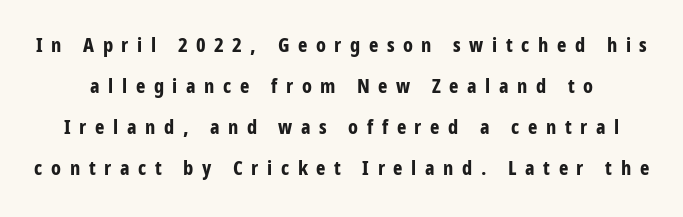
The tracking jumps out immediately: characters are airy and widely separated. Strong, thick strokes mark this as bold type. Only glyphs here, with clear space below each row. Honestly, the rows look like they've been pulled way apart. The letters stand upright; this is a roman face.
